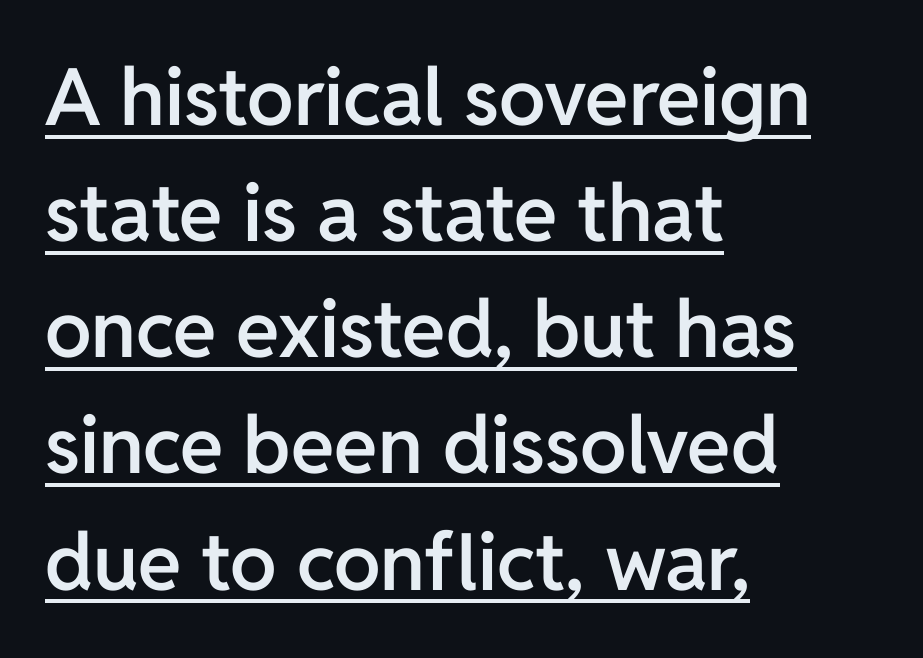
Q: Is the text bold? A: Semi-bold.
Q: Is the text italic (slanted)? A: No, it is upright.
Q: Is the typeface a serif or a sans-serif typeface? A: Sans-serif.
Q: Is the text underlined? A: Yes.
Q: How is the paragraph aligned? A: Left-aligned.
Q: Is the spacing between letters normal or unusually wide? A: Normal.
Q: Is the spacing between lines tight, normal or loose? A: Normal.
Q: Width (condensed, normal, or wide)? A: Normal.
Q: Stroke contrast? A: Low.
Q: x-height? A: Medium.
Q: Monospaced? A: No.
